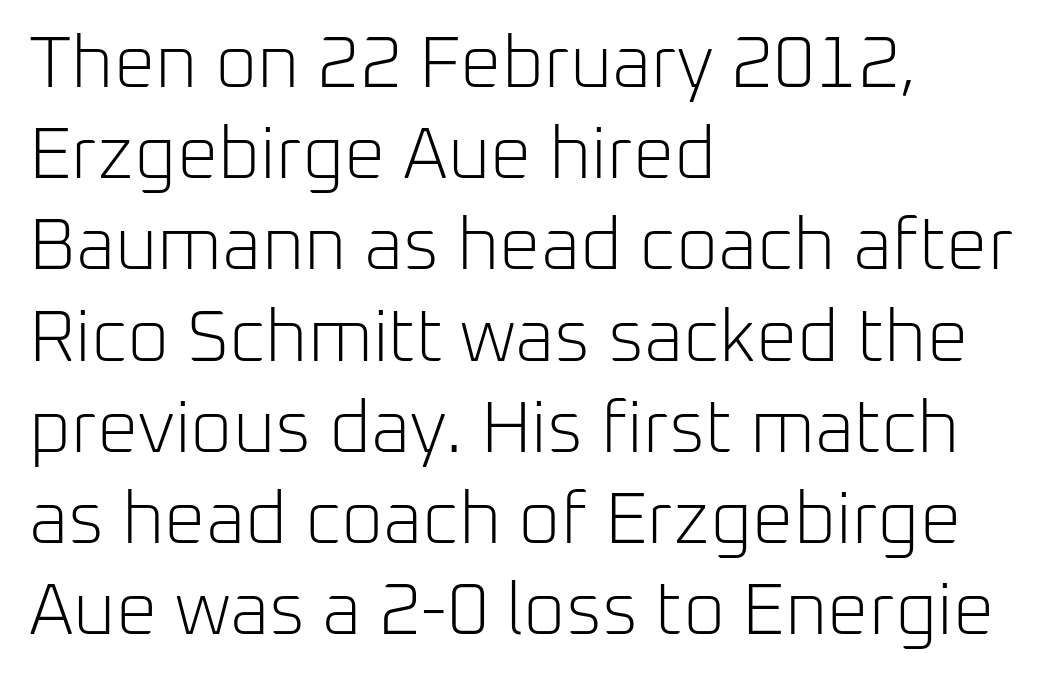
The image shows 73 px light sans-serif type, upright; set left-aligned, normal line spacing (1.25x), normal letter spacing, not underlined; low stroke contrast and a medium x-height.
